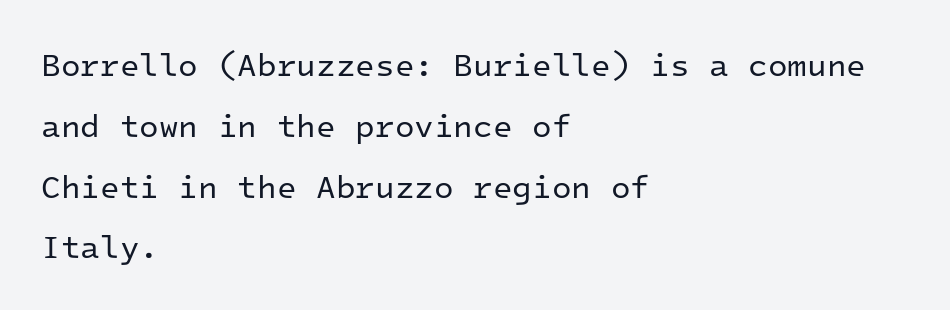
{"serif": "no", "italic": "no", "bold": "no", "weight": "regular", "width": "normal", "stroke_contrast": "low", "x_height": "medium", "monospaced": "yes", "underline": "no", "align": "left", "line_spacing": "loose", "line_spacing_ratio": 1.9, "letter_spacing": "normal", "letter_spacing_em": 0.0, "glyph_px": 32}
